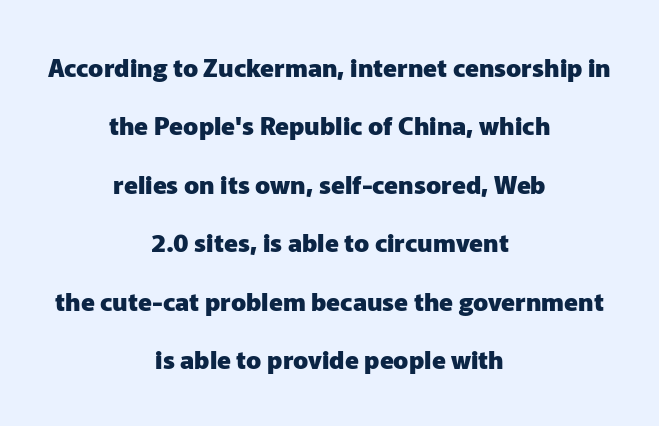
Students, this is bold: see how much ink each stroke carries. This is the regular roman posture of the typeface. How are the letters spaced? Ordinarily, with no added tracking. You could fit nearly another row in the gap between these rows. The baseline area is clear. Teacher's note: observe the equal gaps on both sides — that is centered alignment.
